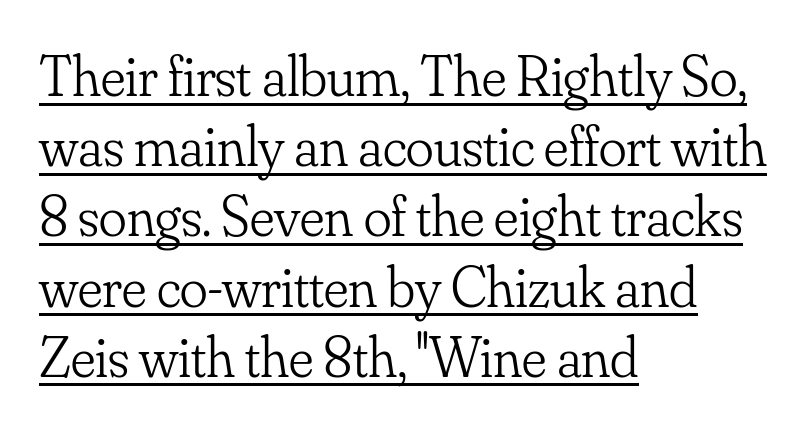
The image shows 58 px light serif type, upright; set left-aligned, line spacing 1.21x, normal letter spacing, underlined; low stroke contrast and a small x-height.
